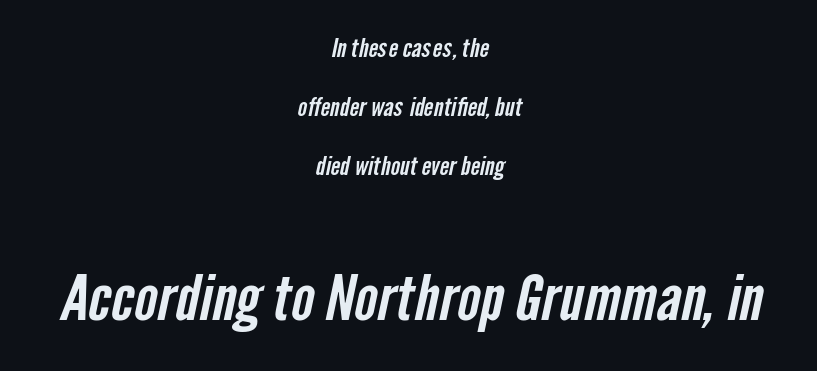
Bare-footed words on every line. Vertically, the passage feels expansive, rows floating well apart. Examine the stroke ends and you'll find no serifs. Think of a printed novel: that variable character pitch is what you see here.
